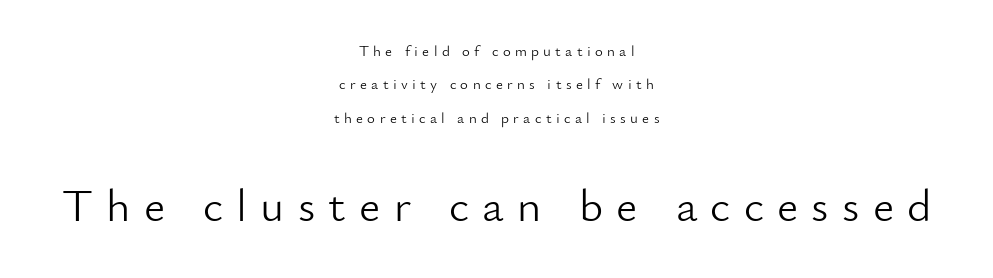
The image shows 46 px light sans-serif type, upright; set centered, loose line spacing (2.23x), unusually wide letter spacing (+0.29 em), not underlined; the second (bottom) block is 3.07x larger; low stroke contrast and a small x-height.
